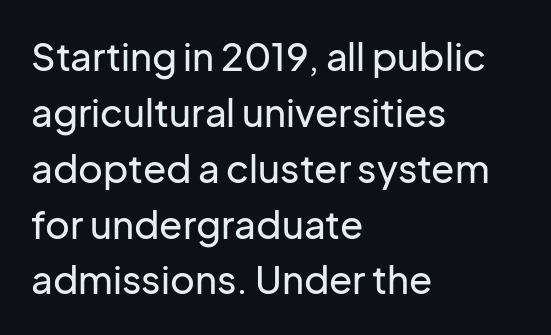
Q: Is the text italic (slanted)? A: No, it is upright.
Q: Is the typeface a serif or a sans-serif typeface? A: Sans-serif.
Q: Is the text underlined? A: No.
Q: How is the paragraph aligned? A: Left-aligned.
Q: Is the spacing between letters normal or unusually wide? A: Normal.
Q: Is the spacing between lines tight, normal or loose? A: Normal.
Q: Width (condensed, normal, or wide)? A: Normal.
Q: Stroke contrast? A: Low.
Q: x-height? A: Medium.
Q: Monospaced? A: No.
